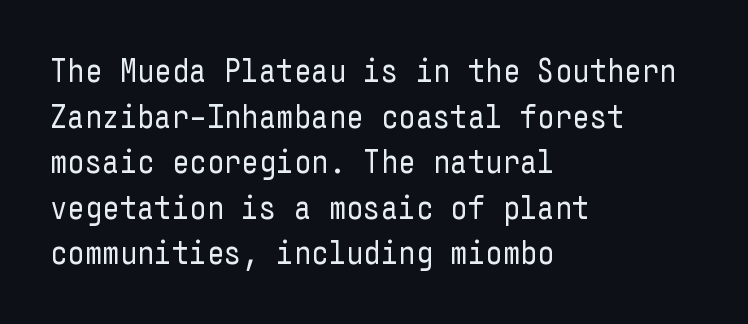
Notice how descenders clear the ascenders below comfortably — that's standard leading. Summary of weight: not heavy and not bold. Vertical strokes here are truly vertical. Clear beneath every line of the passage. Notice how the passage keeps a crisp vertical edge on the left only.
